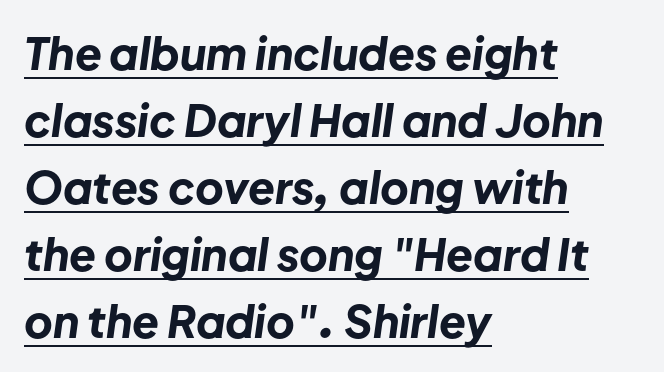
The image shows 44 px bold type, italic (leaning right); set left-aligned, normal line spacing (1.52x), normal letter spacing, underlined; low stroke contrast and a medium x-height.
